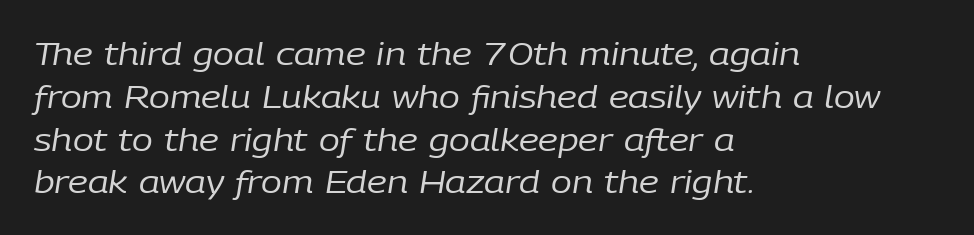
Q: Is the text bold? A: No.
Q: Is the text italic (slanted)? A: Yes, it leans right by about 9 degrees.
Q: Is the text underlined? A: No.
Q: How is the paragraph aligned? A: Left-aligned.
Q: Is the spacing between letters normal or unusually wide? A: Normal.
Q: Is the spacing between lines tight, normal or loose? A: Normal.
Q: Width (condensed, normal, or wide)? A: Normal.
Q: Stroke contrast? A: Low.
Q: x-height? A: Medium.
Q: Monospaced? A: No.
